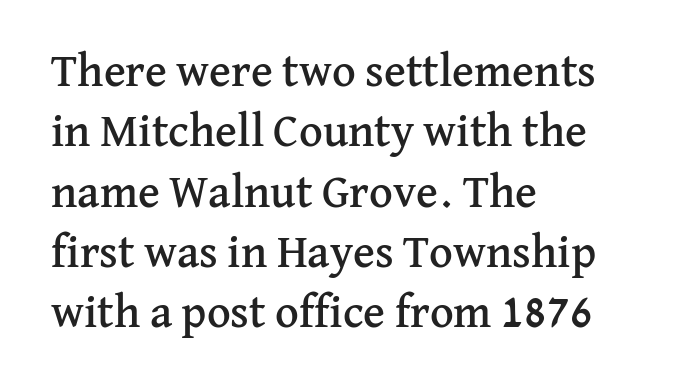
The face used here is seriffed, in the tradition of book romans. Vertical spacing — default. You could not count columns in this text — the font is proportionally spaced. Words appear dense and cohesive because spacing is normal.
